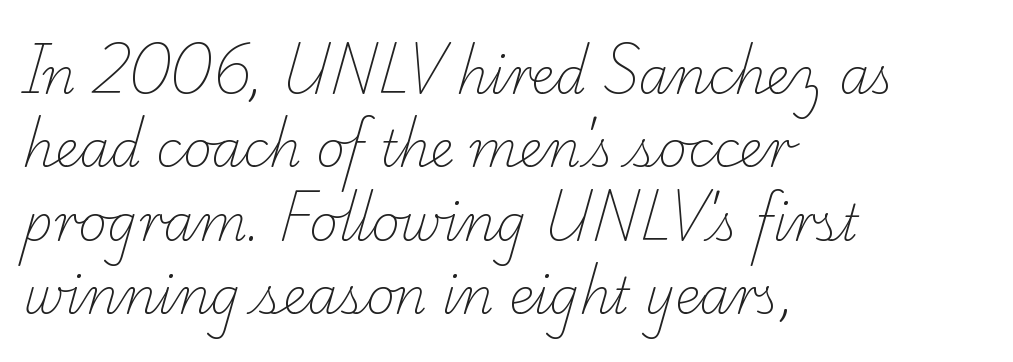
{"serif": "yes", "bold": "no", "weight": "light", "width": "normal", "stroke_contrast": "low", "x_height": "small", "monospaced": "no", "underline": "no", "align": "left", "line_spacing": "normal", "line_spacing_ratio": 1.5, "letter_spacing": "normal", "letter_spacing_em": 0.0, "glyph_px": 49}
